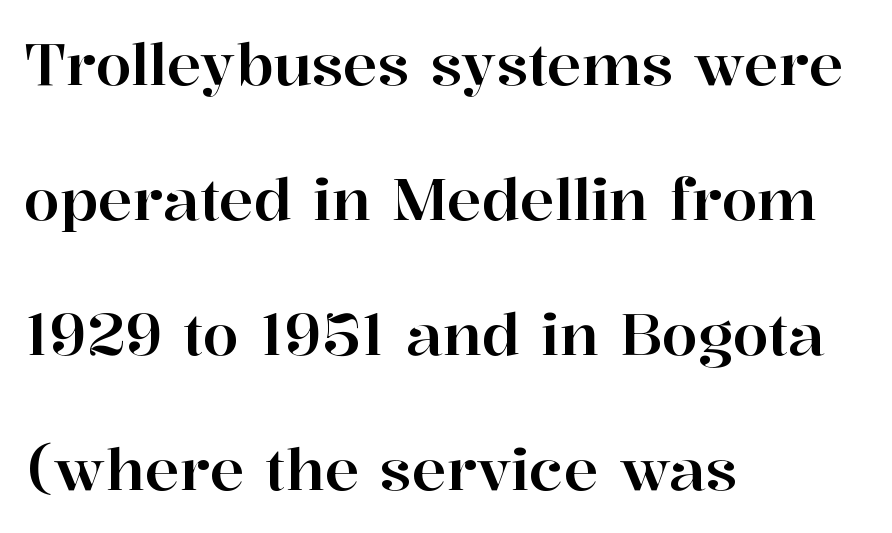
{"serif": "yes", "italic": "no", "width": "normal", "stroke_contrast": "high", "x_height": "medium", "monospaced": "no", "underline": "no", "align": "left", "line_spacing": "loose", "line_spacing_ratio": 2.33, "letter_spacing": "normal", "letter_spacing_em": 0.0, "glyph_px": 58}
